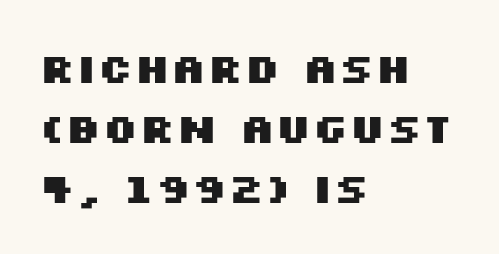
The image shows 42 px heavy, wide sans-serif type, upright; set left-aligned, normal line spacing (1.43x), normal letter spacing, not underlined; medium stroke contrast and a large x-height.
